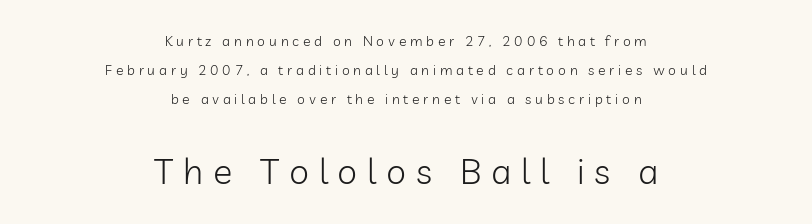
{"serif": "no", "italic": "no", "bold": "no", "weight": "light", "width": "normal", "stroke_contrast": "low", "x_height": "medium", "monospaced": "no", "underline": "no", "align": "center", "line_spacing": "loose", "line_spacing_ratio": 2.07, "letter_spacing": "wide", "letter_spacing_em": 0.27, "larger_block": "second", "size_ratio": 2.57, "glyph_px": 36}
